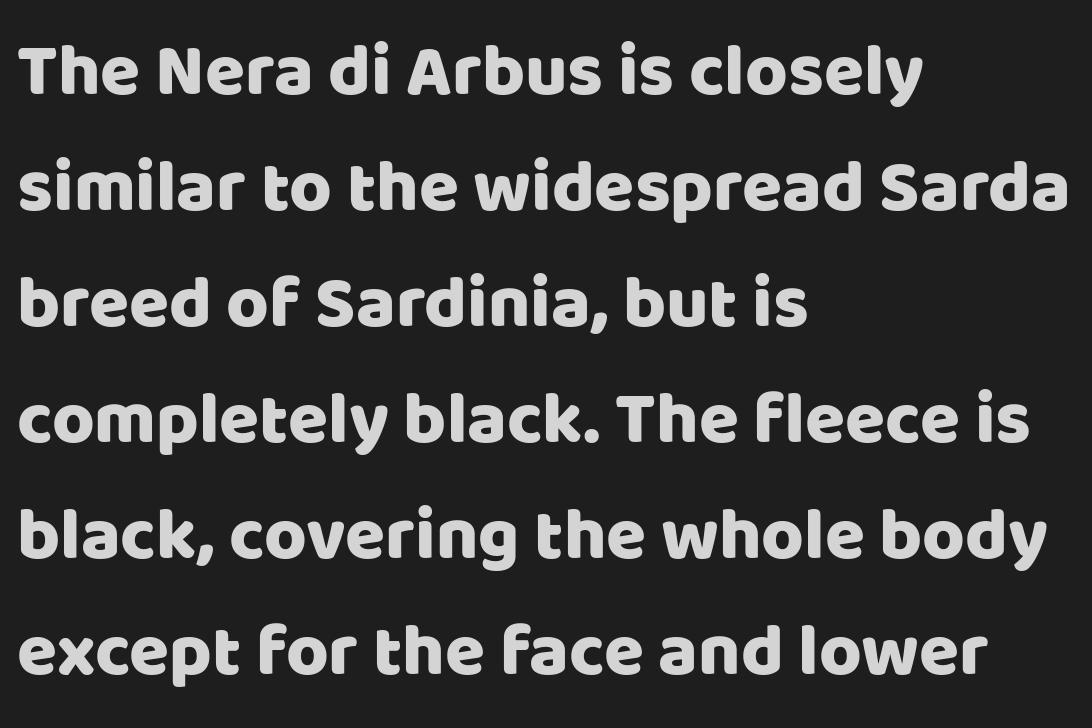
The image shows 73 px sans-serif type, upright; set left-aligned, normal line spacing (1.59x), normal letter spacing, not underlined; low stroke contrast and a large x-height.
